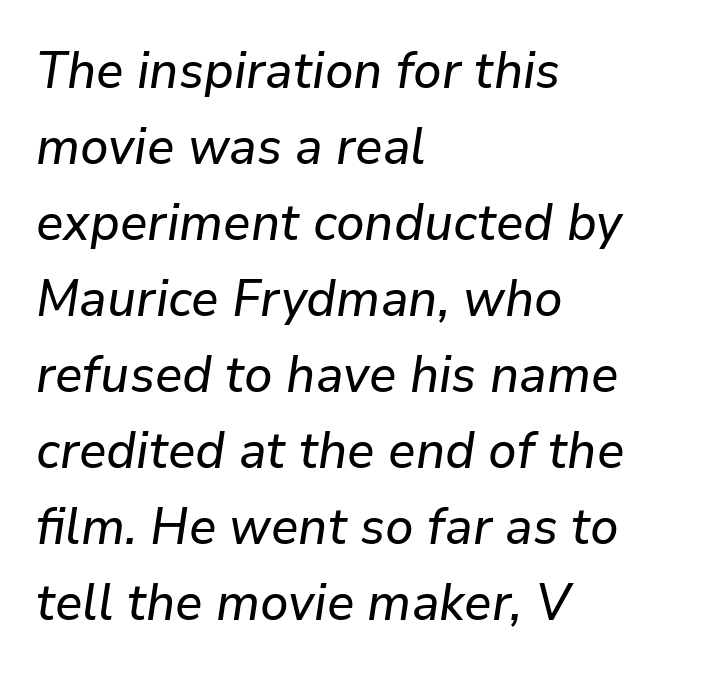
Q: Is the text italic (slanted)? A: Yes, it leans right by about 9 degrees.
Q: Is the text underlined? A: No.
Q: How is the paragraph aligned? A: Left-aligned.
Q: Is the spacing between letters normal or unusually wide? A: Normal.
Q: Is the spacing between lines tight, normal or loose? A: Normal.
Q: Width (condensed, normal, or wide)? A: Normal.
Q: Stroke contrast? A: Low.
Q: x-height? A: Medium.
Q: Monospaced? A: No.
